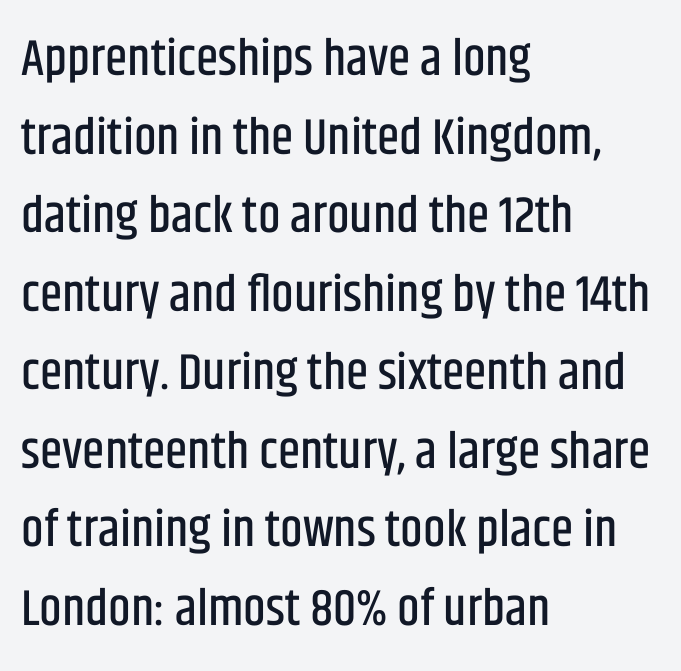
Q: Is the text italic (slanted)? A: No, it is upright.
Q: Is the typeface a serif or a sans-serif typeface? A: Sans-serif.
Q: Is the text underlined? A: No.
Q: How is the paragraph aligned? A: Left-aligned.
Q: Is the spacing between letters normal or unusually wide? A: Normal.
Q: Is the spacing between lines tight, normal or loose? A: Normal.
Q: Width (condensed, normal, or wide)? A: Condensed.
Q: Stroke contrast? A: Low.
Q: x-height? A: Large.
Q: Monospaced? A: No.
